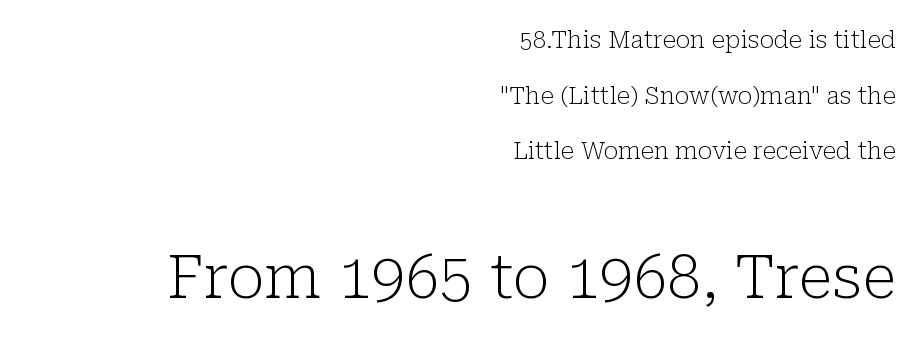
Q: Is the text bold? A: No.
Q: Is the text italic (slanted)? A: No, it is upright.
Q: Is the typeface a serif or a sans-serif typeface? A: Serif.
Q: Is the text underlined? A: No.
Q: How is the paragraph aligned? A: Right-aligned.
Q: Is the spacing between letters normal or unusually wide? A: Normal.
Q: Is the spacing between lines tight, normal or loose? A: Loose.
Q: Which block of text is set in a larger size, the first (top) or the second (bottom)? A: The second (bottom) one.
Q: Width (condensed, normal, or wide)? A: Normal.
Q: Stroke contrast? A: Low.
Q: x-height? A: Medium.
Q: Monospaced? A: No.
